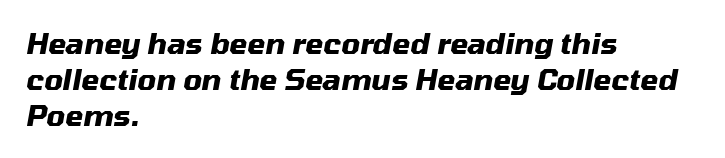
{"italic": "yes", "lean": "right", "slant_degrees": 10, "bold": "yes", "weight": "heavy", "width": "normal", "stroke_contrast": "medium", "x_height": "medium", "monospaced": "no", "underline": "no", "align": "left", "line_spacing": "normal", "line_spacing_ratio": 1.25, "letter_spacing": "normal", "letter_spacing_em": 0.0, "glyph_px": 29}
